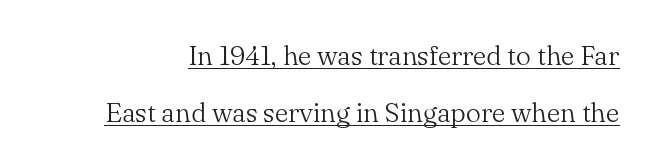
{"italic": "no", "bold": "no", "underline": "yes", "line_spacing": "loose", "line_spacing_ratio": 2.11, "letter_spacing": "normal", "letter_spacing_em": 0.0, "glyph_px": 27}
